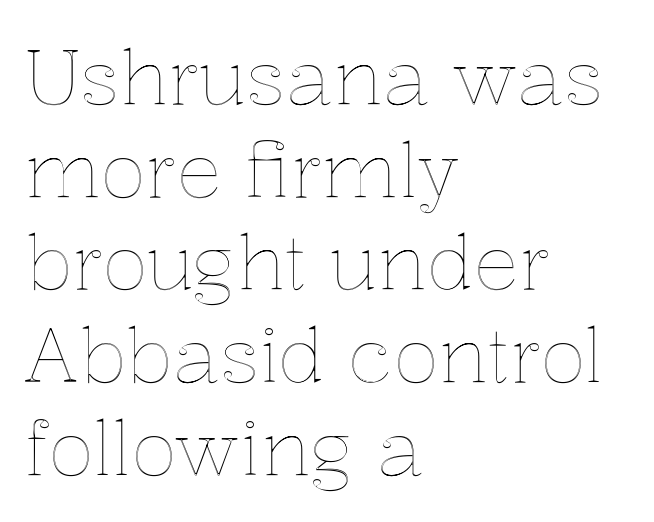
Quick note: not italic, upright. The letterforms sit shoulder to shoulder at normal distance. Nobody drew a line under any word here. The face used here is proportionally spaced, like ordinary book or web type. Left-aligned paragraph, ragged on the right.
